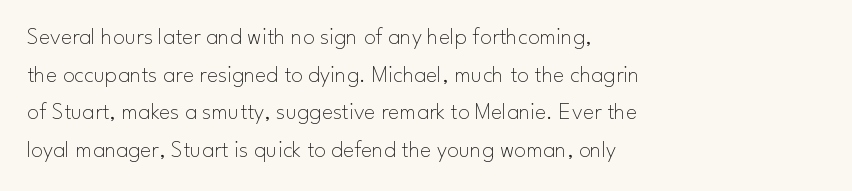
The image shows 24 px text type, upright; set left-aligned, normal line spacing (1.57x), normal letter spacing, not underlined.
